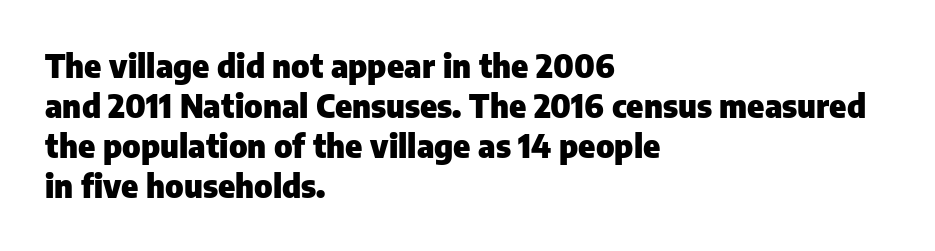
{"serif": "no", "italic": "no", "bold": "yes", "weight": "heavy", "width": "normal", "stroke_contrast": "low", "x_height": "medium", "monospaced": "no", "underline": "no", "align": "left", "line_spacing": "normal", "line_spacing_ratio": 1.25, "letter_spacing": "normal", "letter_spacing_em": 0.0, "glyph_px": 32}
